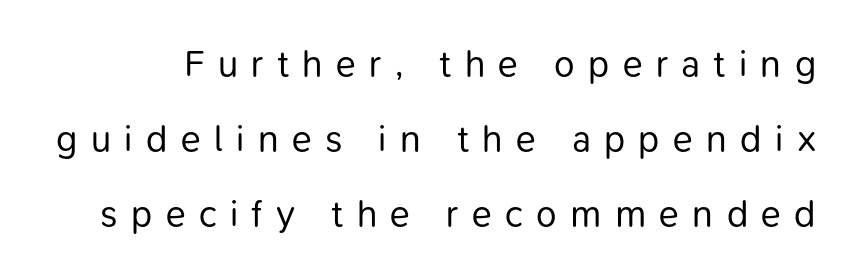
Heaviness? Minimal to ordinary, like unemphasized prose. Italic? Not at all — the glyphs are vertical. Descender tails drop into unmarked territory. A great deal of white space separates one row of letters from the next.
